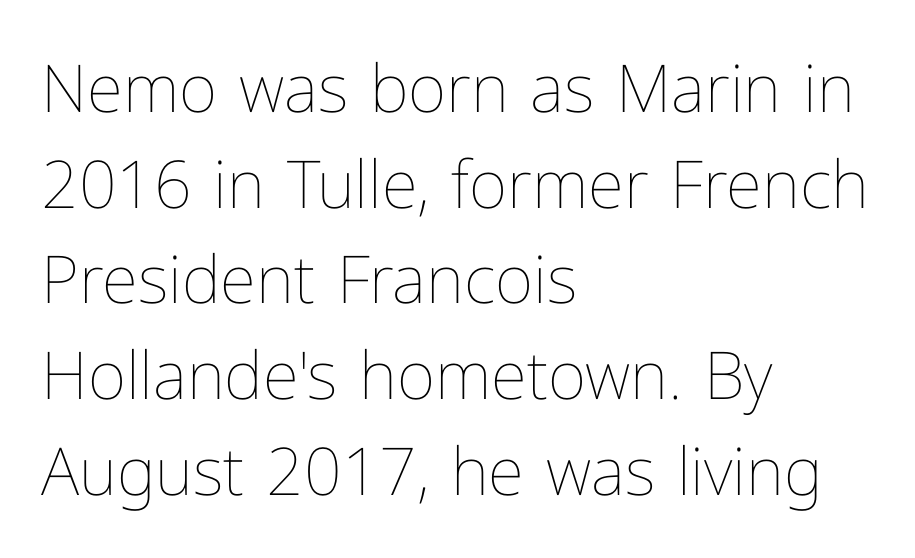
Q: Is the text bold? A: No.
Q: Is the text italic (slanted)? A: No, it is upright.
Q: Is the text underlined? A: No.
Q: How is the paragraph aligned? A: Left-aligned.
Q: Is the spacing between letters normal or unusually wide? A: Normal.
Q: Is the spacing between lines tight, normal or loose? A: Normal.
Q: Width (condensed, normal, or wide)? A: Normal.
Q: Stroke contrast? A: Low.
Q: x-height? A: Medium.
Q: Monospaced? A: No.
